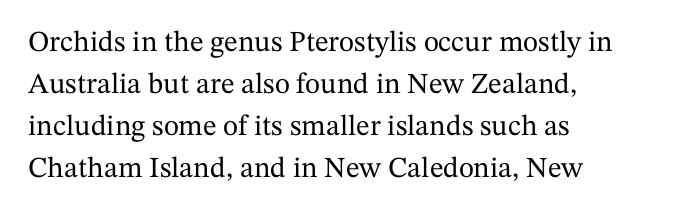
The image shows 29 px serif type, upright; set left-aligned, normal line spacing (1.45x), normal letter spacing, not underlined; medium stroke contrast and a medium x-height.
